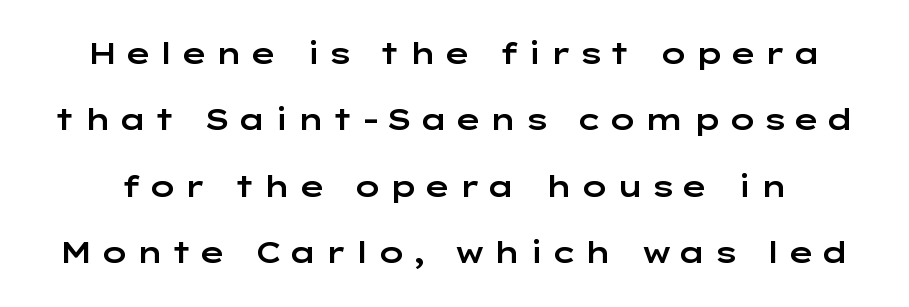
Q: Is the text italic (slanted)? A: No, it is upright.
Q: Is the typeface a serif or a sans-serif typeface? A: Sans-serif.
Q: Is the text underlined? A: No.
Q: Is the spacing between letters normal or unusually wide? A: Unusually wide.
Q: Is the spacing between lines tight, normal or loose? A: Loose.
Q: Width (condensed, normal, or wide)? A: Wide.
Q: Stroke contrast? A: Low.
Q: x-height? A: Medium.
Q: Monospaced? A: No.
